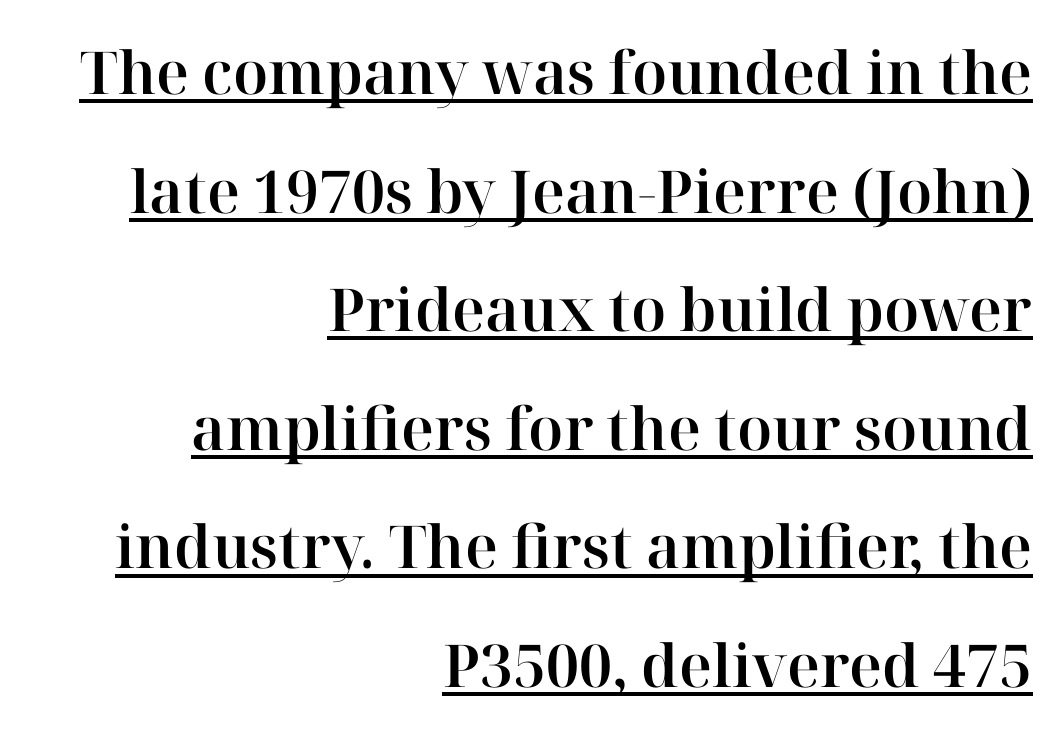
The image shows 59 px serif type, upright; set right-aligned, loose line spacing (2.01x), normal letter spacing, underlined; high stroke contrast and a medium x-height.
